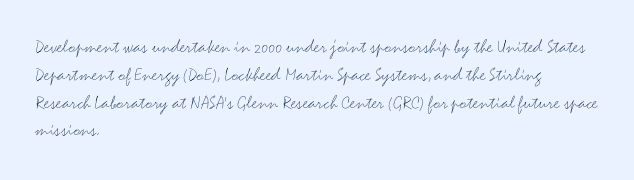
The image shows 20 px text type; set left-aligned, normal line spacing (1.39x), normal letter spacing, not underlined.
